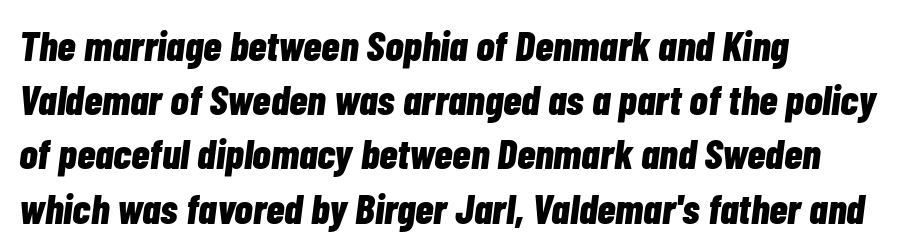
{"italic": "yes", "lean": "right", "slant_degrees": 7, "bold": "yes", "weight": "bold", "width": "condensed", "stroke_contrast": "low", "x_height": "medium", "monospaced": "no", "underline": "no", "align": "left", "line_spacing": "normal", "line_spacing_ratio": 1.29, "letter_spacing": "normal", "letter_spacing_em": 0.0, "glyph_px": 42}
